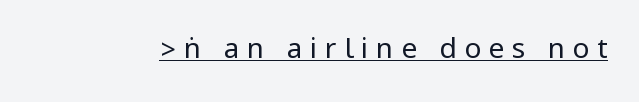
Upright lettering throughout. You can see a thin bar hugging the bottom of the glyphs. Here the glyphs are tracked loosely, breaking word shapes into spaced letters. Stroke terminals: plain, sans-serif. Heft: none added — not bold.
